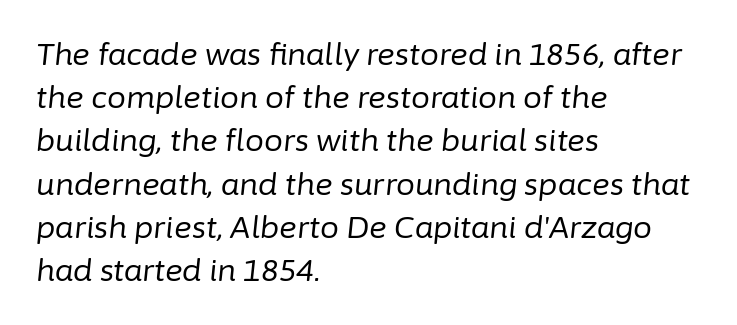
{"italic": "yes", "lean": "right", "slant_degrees": 6, "bold": "no", "weight": "regular", "width": "normal", "stroke_contrast": "low", "x_height": "medium", "monospaced": "no", "underline": "no", "align": "left", "line_spacing": "normal", "line_spacing_ratio": 1.44, "letter_spacing": "normal", "letter_spacing_em": 0.0, "glyph_px": 30}
